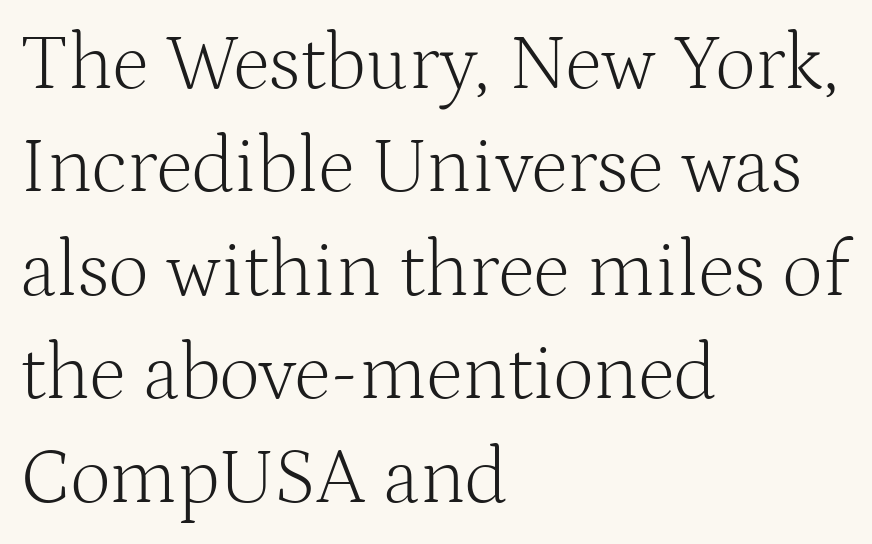
The image shows 79 px light serif type, upright; set left-aligned, normal line spacing (1.31x), normal letter spacing, not underlined; medium stroke contrast and a medium x-height.
